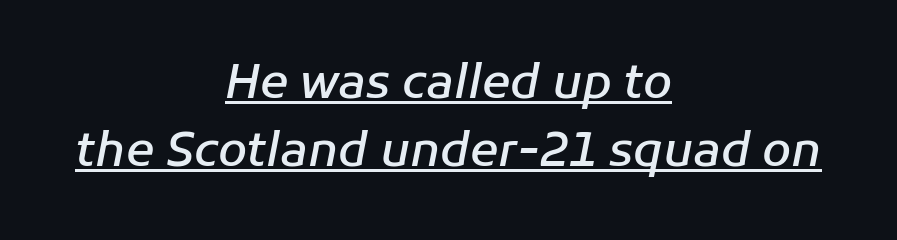
Q: Is the text bold? A: Semi-bold.
Q: Is the text italic (slanted)? A: Yes, it leans right by about 11 degrees.
Q: Is the text underlined? A: Yes.
Q: How is the paragraph aligned? A: Centered.
Q: Is the spacing between letters normal or unusually wide? A: Normal.
Q: Is the spacing between lines tight, normal or loose? A: Normal.
Q: Width (condensed, normal, or wide)? A: Normal.
Q: Stroke contrast? A: Low.
Q: x-height? A: Medium.
Q: Monospaced? A: No.
